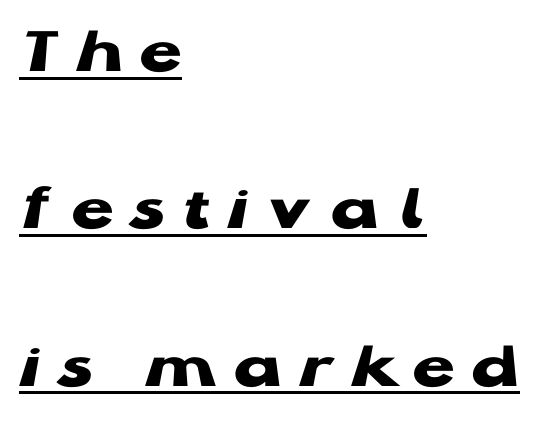
The image shows 69 px heavy, wide sans-serif type, upright; set left-aligned, loose line spacing (2.28x), unusually wide letter spacing (+0.25 em), underlined; low stroke contrast and a medium x-height.
